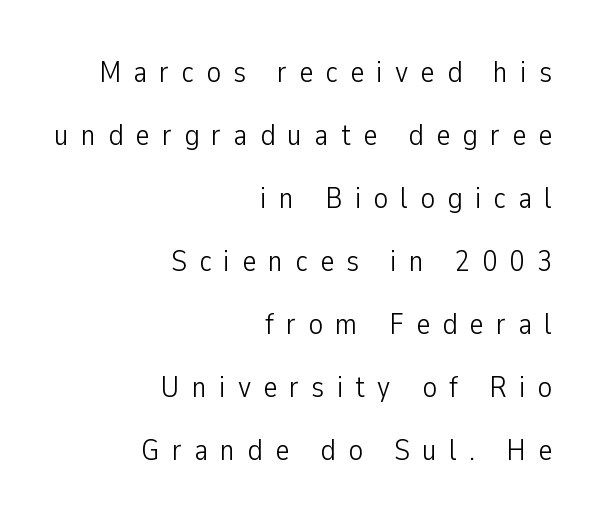
Descender tails drop into unmarked territory. Weight: regular or lighter. The line texture is sparse and dotted thanks to wide tracking. The rendering uses a large line-height, opening up the rows. Are there feet on the stems? There aren't — it's a sans. Do the characters align in a grid? No, the font is proportional.
